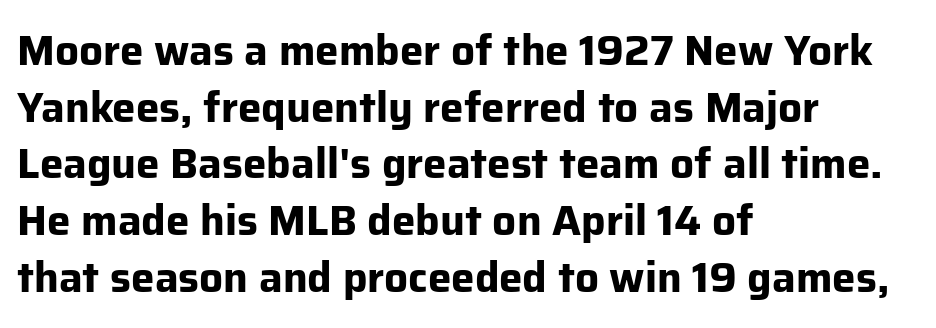
The image shows 42 px bold sans-serif type, upright; set left-aligned, normal line spacing (1.35x), normal letter spacing, not underlined; low stroke contrast and a medium x-height.
